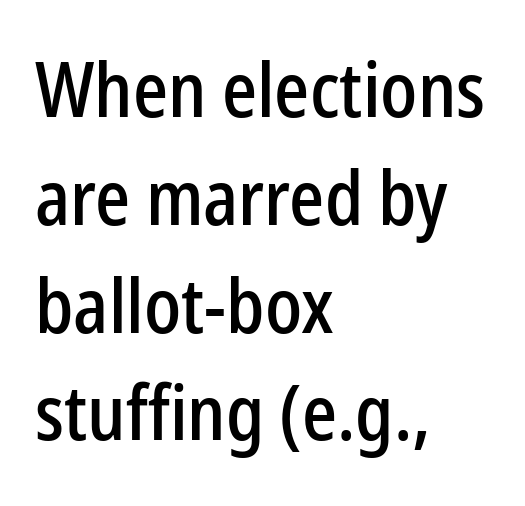
Q: Is the text italic (slanted)? A: No, it is upright.
Q: Is the typeface a serif or a sans-serif typeface? A: Sans-serif.
Q: Is the text underlined? A: No.
Q: How is the paragraph aligned? A: Left-aligned.
Q: Is the spacing between letters normal or unusually wide? A: Normal.
Q: Is the spacing between lines tight, normal or loose? A: Normal.
Q: Width (condensed, normal, or wide)? A: Condensed.
Q: Stroke contrast? A: Low.
Q: x-height? A: Medium.
Q: Monospaced? A: No.
